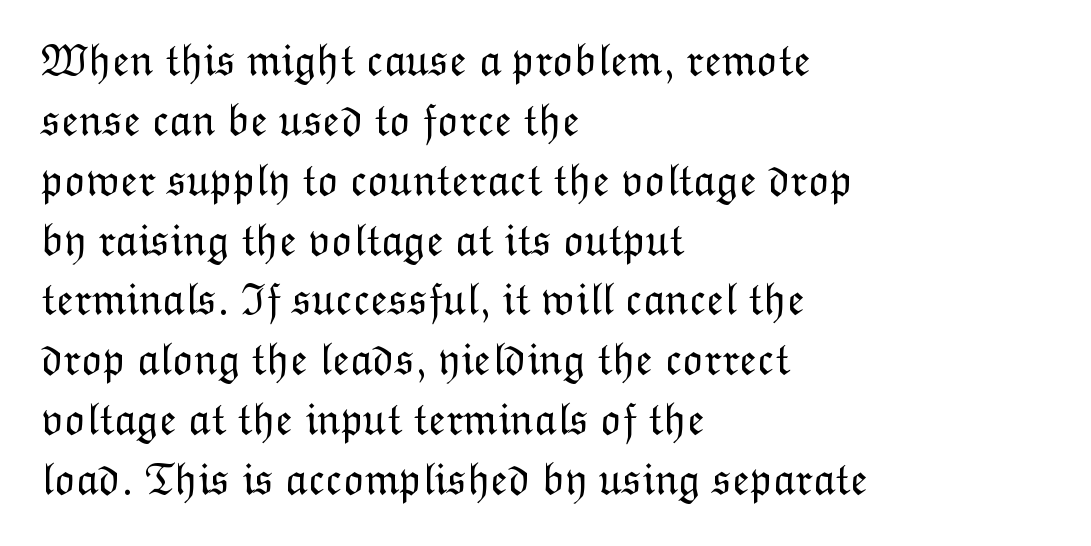
Q: Is the text bold? A: No.
Q: Is the text italic (slanted)? A: No, it is upright.
Q: Is the text underlined? A: No.
Q: How is the paragraph aligned? A: Left-aligned.
Q: Is the spacing between letters normal or unusually wide? A: Normal.
Q: Is the spacing between lines tight, normal or loose? A: Normal.
Q: Width (condensed, normal, or wide)? A: Normal.
Q: Stroke contrast? A: Low.
Q: x-height? A: Medium.
Q: Monospaced? A: No.
